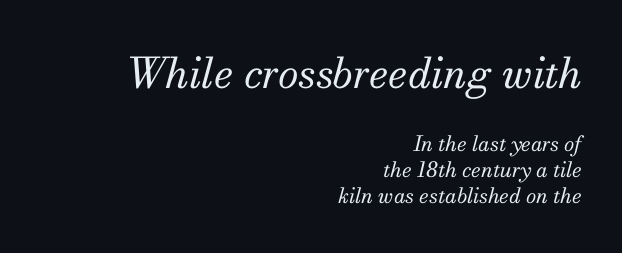
The rendering uses a moderate line-height, typical for paragraphs. The rendering uses natural spacing where letterforms have individual widths. The tracking reads as untouched default to a designer's eye. The weight tops out at a normal text grade. Style check: oblique. Whoever set this made the first block the dominant, larger element.
